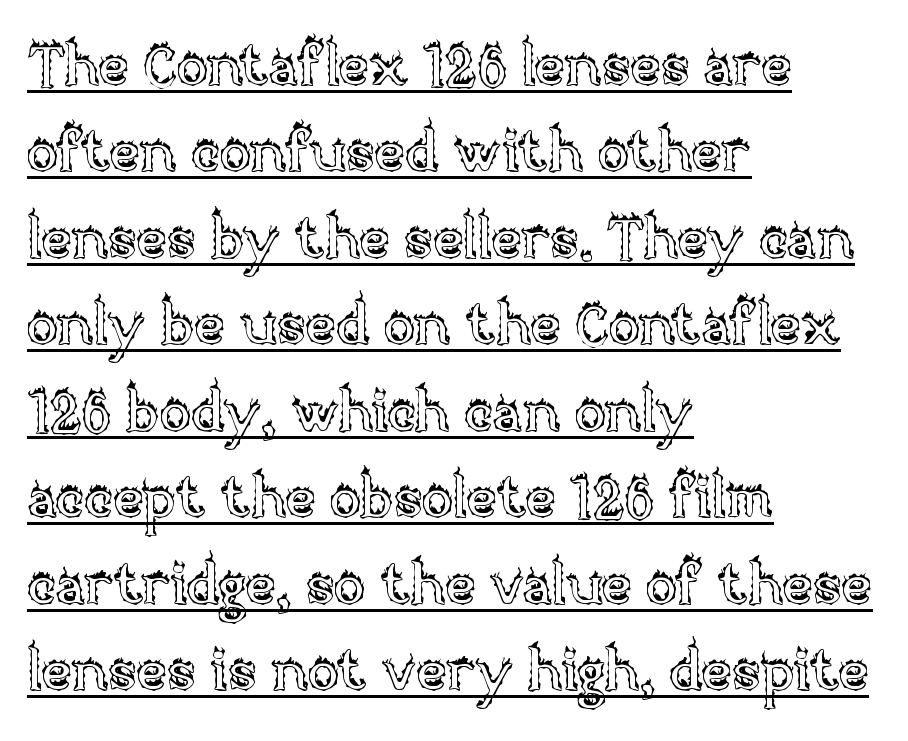
Q: Is the text italic (slanted)? A: No, it is upright.
Q: Is the text underlined? A: Yes.
Q: How is the paragraph aligned? A: Left-aligned.
Q: Is the spacing between letters normal or unusually wide? A: Normal.
Q: Is the spacing between lines tight, normal or loose? A: Normal.
Q: Width (condensed, normal, or wide)? A: Normal.
Q: x-height? A: Large.
Q: Monospaced? A: No.
